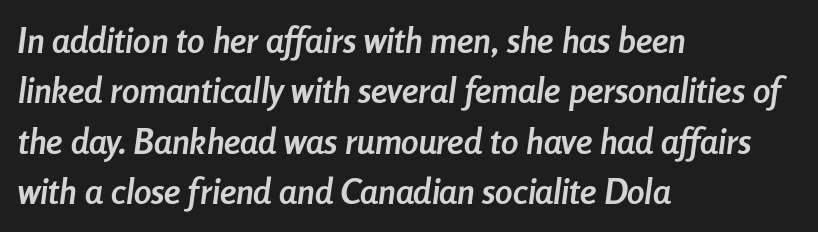
The image shows 35 px semibold, condensed type, italic (leaning right); set left-aligned, normal line spacing (1.44x), normal letter spacing, not underlined; low stroke contrast and a medium x-height.
